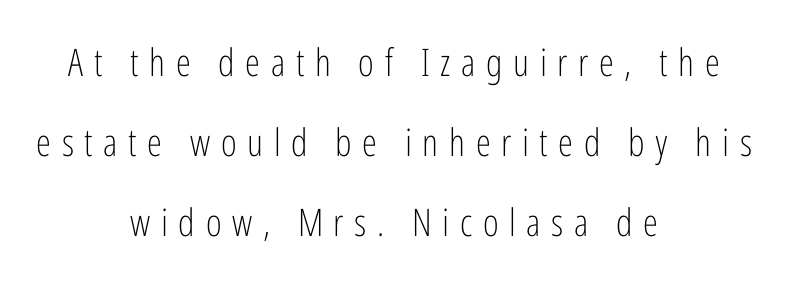
Q: Is the text bold? A: No.
Q: Is the text italic (slanted)? A: No, it is upright.
Q: Is the typeface a serif or a sans-serif typeface? A: Sans-serif.
Q: Is the text underlined? A: No.
Q: How is the paragraph aligned? A: Centered.
Q: Is the spacing between letters normal or unusually wide? A: Unusually wide.
Q: Is the spacing between lines tight, normal or loose? A: Loose.
Q: Width (condensed, normal, or wide)? A: Condensed.
Q: Stroke contrast? A: Low.
Q: x-height? A: Medium.
Q: Monospaced? A: No.
